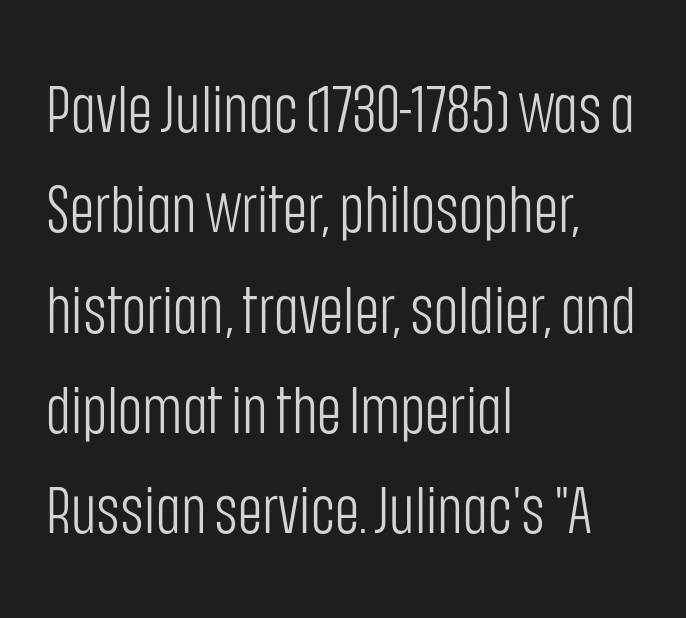
Q: Is the text bold? A: No.
Q: Is the text italic (slanted)? A: No, it is upright.
Q: Is the typeface a serif or a sans-serif typeface? A: Sans-serif.
Q: Is the text underlined? A: No.
Q: How is the paragraph aligned? A: Left-aligned.
Q: Is the spacing between letters normal or unusually wide? A: Normal.
Q: Is the spacing between lines tight, normal or loose? A: Normal.
Q: Width (condensed, normal, or wide)? A: Condensed.
Q: Stroke contrast? A: Low.
Q: x-height? A: Large.
Q: Monospaced? A: No.
